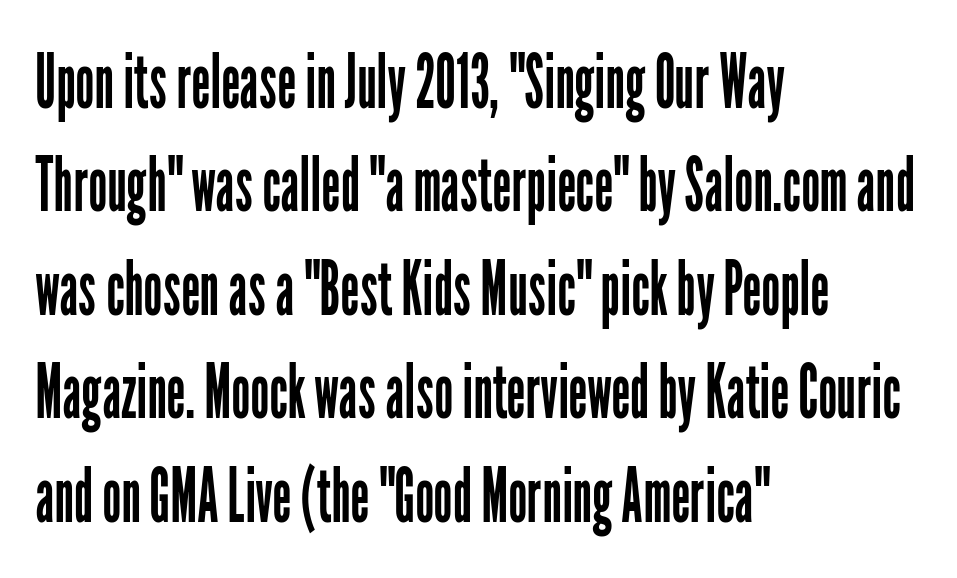
Q: Is the text bold? A: No.
Q: Is the text italic (slanted)? A: No, it is upright.
Q: Is the typeface a serif or a sans-serif typeface? A: Sans-serif.
Q: Is the text underlined? A: No.
Q: How is the paragraph aligned? A: Left-aligned.
Q: Is the spacing between letters normal or unusually wide? A: Normal.
Q: Is the spacing between lines tight, normal or loose? A: Normal.
Q: Width (condensed, normal, or wide)? A: Condensed.
Q: Stroke contrast? A: Low.
Q: x-height? A: Medium.
Q: Monospaced? A: No.
